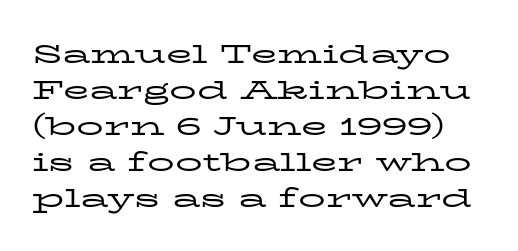
Nope, not italic — everything's standing straight. Only glyphs here, with clear space below each row. This rendering leaves character spacing at its baseline value. The lines sit at an ordinary, default distance from one another. Ink coverage per letter is moderate at most.
